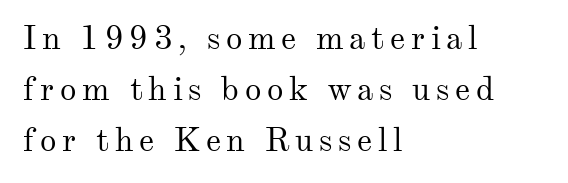
{"serif": "yes", "italic": "no", "bold": "no", "weight": "regular", "width": "normal", "stroke_contrast": "medium", "x_height": "small", "monospaced": "no", "underline": "no", "align": "left", "line_spacing": "normal", "line_spacing_ratio": 1.55, "glyph_px": 33}
